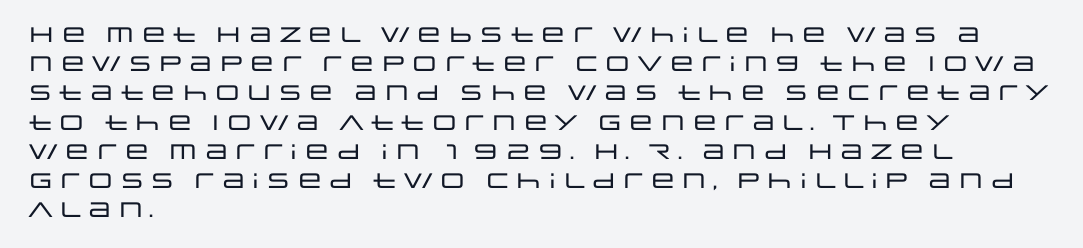
Q: Is the text italic (slanted)? A: No, it is upright.
Q: Is the text underlined? A: No.
Q: How is the paragraph aligned? A: Left-aligned.
Q: Is the spacing between letters normal or unusually wide? A: Normal.
Q: Is the spacing between lines tight, normal or loose? A: Normal.
